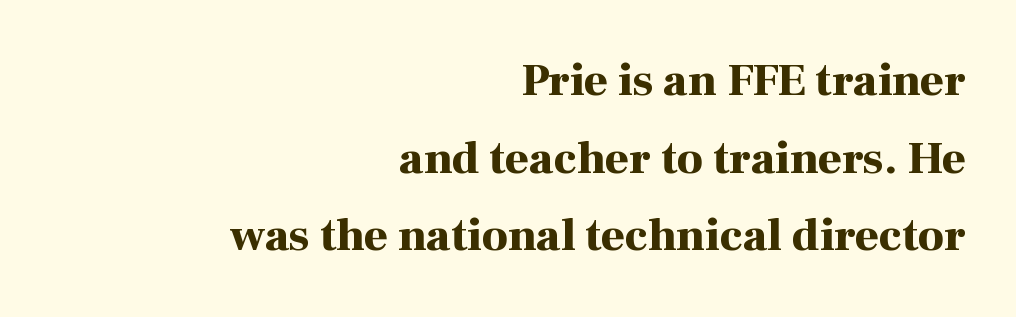
{"serif": "yes", "italic": "no", "bold": "yes", "weight": "bold", "width": "normal", "stroke_contrast": "high", "x_height": "medium", "monospaced": "no", "underline": "no", "align": "right", "line_spacing": "normal", "line_spacing_ratio": 1.69, "letter_spacing": "normal", "letter_spacing_em": 0.0, "glyph_px": 46}
